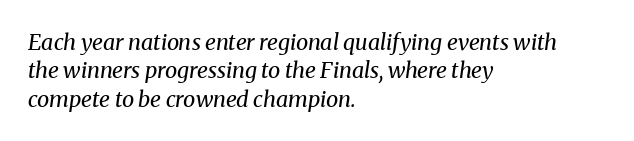
{"italic": "yes", "lean": "right", "slant_degrees": 8, "bold": "no", "underline": "no", "align": "left", "line_spacing": "normal", "line_spacing_ratio": 1.29, "letter_spacing": "normal", "letter_spacing_em": 0.0, "glyph_px": 22}
